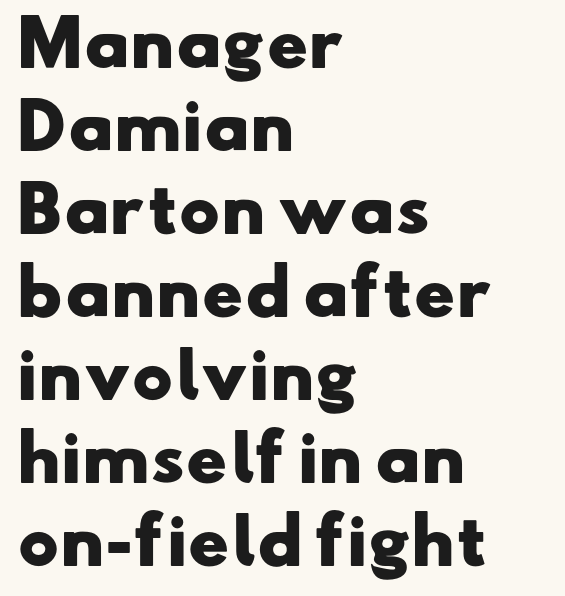
The lines in this sample share a left origin and differ only in where they stop. Caption: standard tracking, unaltered. This sample has the flowing, uneven cadence of proportional lettering. Typographically, this falls in the sans-serif category.
